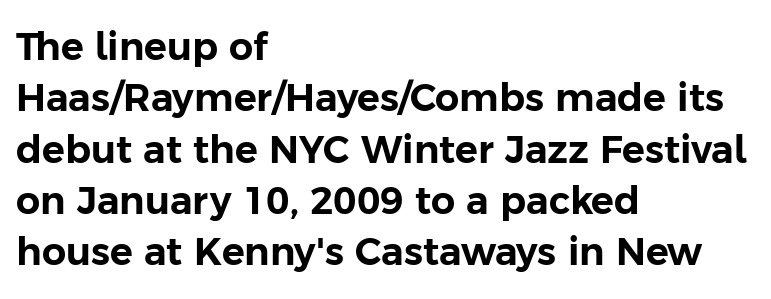
Does the leading feel generous? No, just average. Observe the absence of serifs on each vertical stroke in this sample. The lettering stays uniformly vertical, giving the passage a roman look. The paragraph has a hard left edge and a soft right edge. Plain, unruled lines of type.
